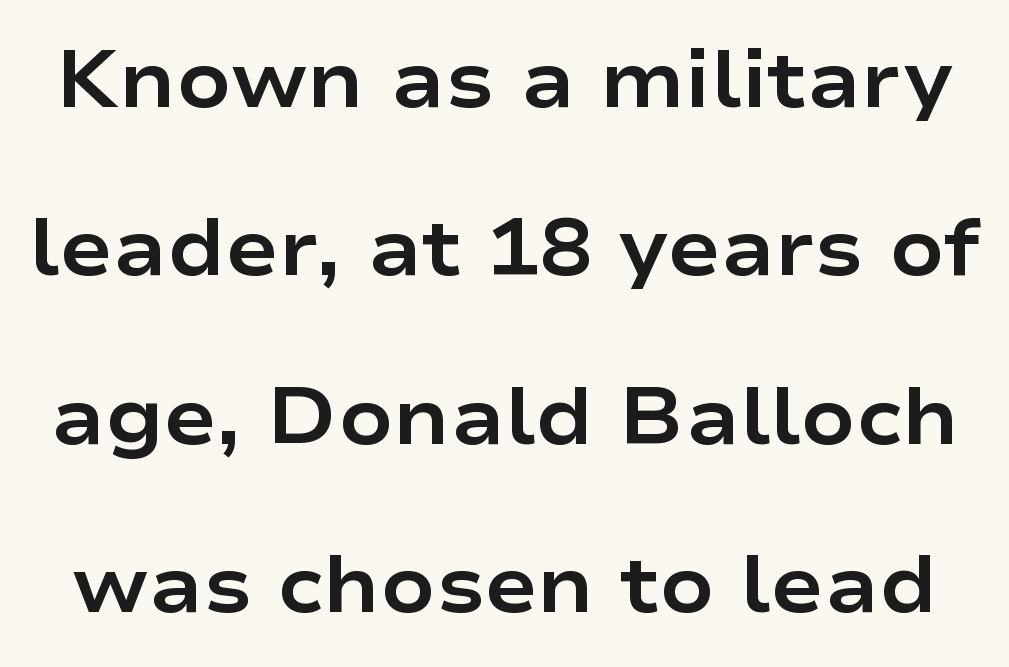
You could call the tracking neutral — neither tight nor loose. This sample trades compactness for vertical openness between lines. Posture: vertical. Proportional: the letters do not fall into vertical columns. Does the type have serifs? No, each stem ends abruptly.
